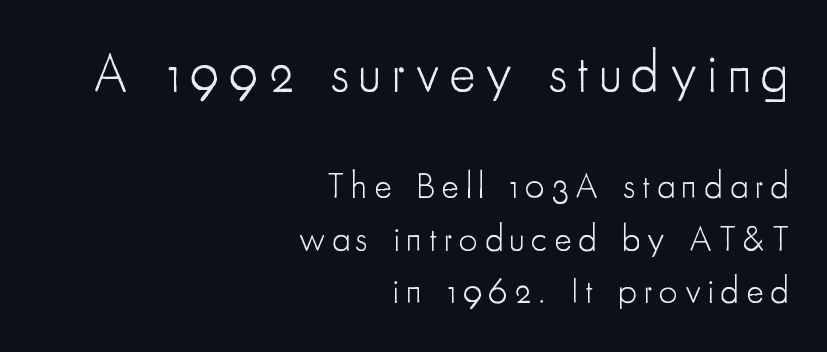
Nope, no serifs anywhere on these letters. Tall strokes in this sample are plumb rather than angled. A normal amount of white space separates one row of letters from the next. The emphasis by scale lands on block number one, above. Bare-footed words on every line.
